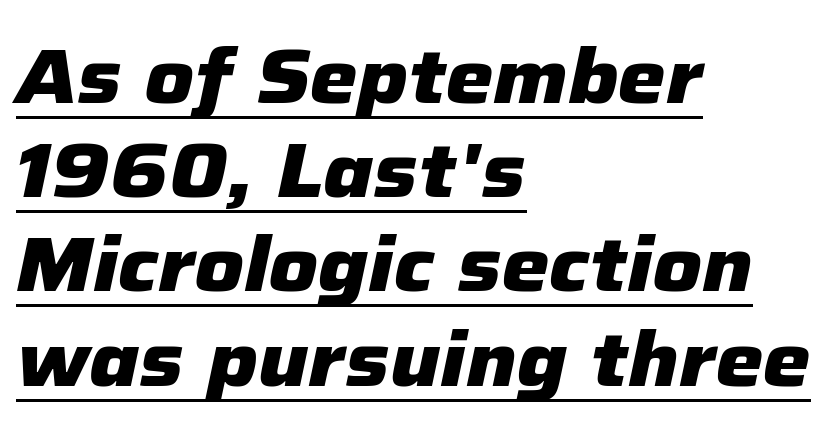
{"italic": "yes", "lean": "right", "slant_degrees": 12, "bold": "yes", "weight": "heavy", "width": "normal", "stroke_contrast": "low", "x_height": "medium", "monospaced": "no", "underline": "yes", "align": "left", "line_spacing_ratio": 1.24, "letter_spacing": "normal", "letter_spacing_em": 0.0, "glyph_px": 76}
